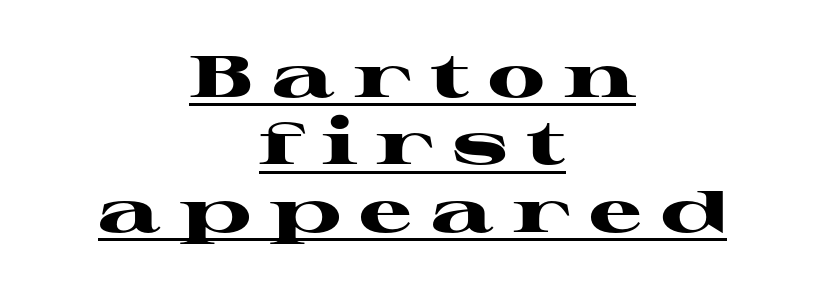
Q: Is the text bold? A: Yes.
Q: Is the text italic (slanted)? A: No, it is upright.
Q: Is the typeface a serif or a sans-serif typeface? A: Serif.
Q: Is the text underlined? A: Yes.
Q: How is the paragraph aligned? A: Centered.
Q: Is the spacing between letters normal or unusually wide? A: Unusually wide.
Q: Is the spacing between lines tight, normal or loose? A: Tight.
Q: Width (condensed, normal, or wide)? A: Wide.
Q: Stroke contrast? A: High.
Q: x-height? A: Medium.
Q: Monospaced? A: No.
